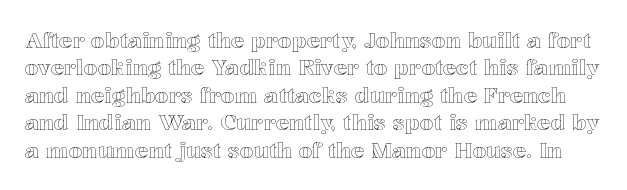
Q: Is the text italic (slanted)? A: No, it is upright.
Q: Is the text underlined? A: No.
Q: Is the spacing between letters normal or unusually wide? A: Normal.
Q: Is the spacing between lines tight, normal or loose? A: Normal.
